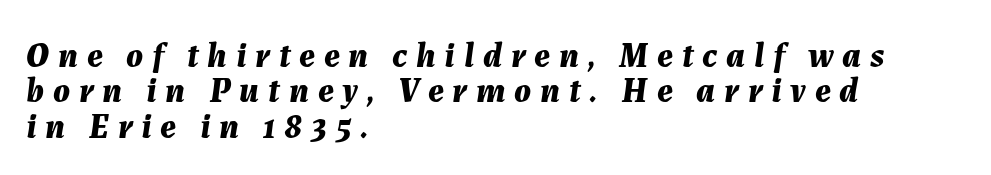
Q: Is the text bold? A: Yes.
Q: Is the text italic (slanted)? A: Yes, it leans right by about 7 degrees.
Q: Is the text underlined? A: No.
Q: How is the paragraph aligned? A: Left-aligned.
Q: Is the spacing between letters normal or unusually wide? A: Unusually wide.
Q: Is the spacing between lines tight, normal or loose? A: Tight.
Q: Width (condensed, normal, or wide)? A: Normal.
Q: Stroke contrast? A: Medium.
Q: x-height? A: Medium.
Q: Monospaced? A: No.
